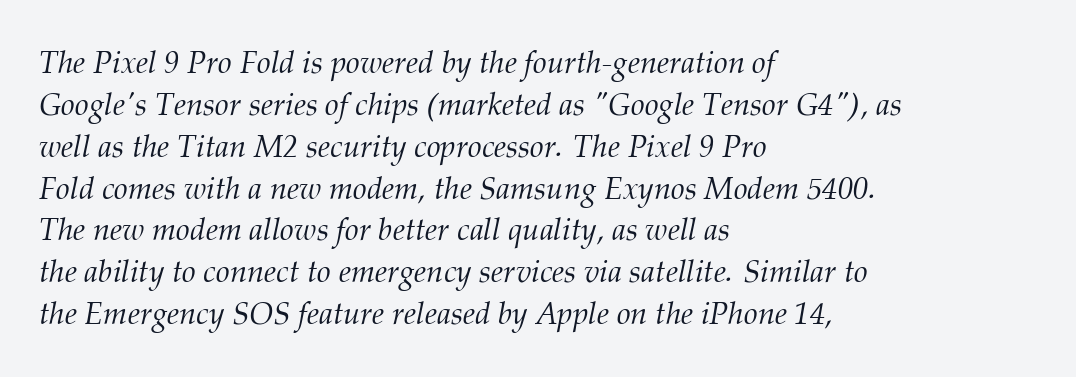
Nobody touched the tracking dial on this one. Only glyphs here, with clear space below each row. This rendering uses left alignment, leaving the right contour irregular. The rendering uses natural spacing where letterforms have individual widths. The characters are drawn with everyday or finer stroke widths. Regular leading.
